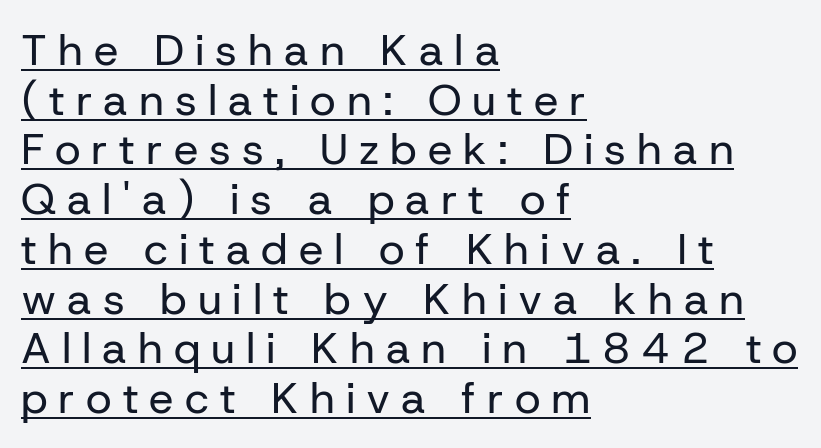
This rendering widens character spacing well past its baseline value. Ascenders rise straight up at ninety degrees. Unbolded letterforms with no extra heft. Emphasis is given by a line drawn under the lettering.
